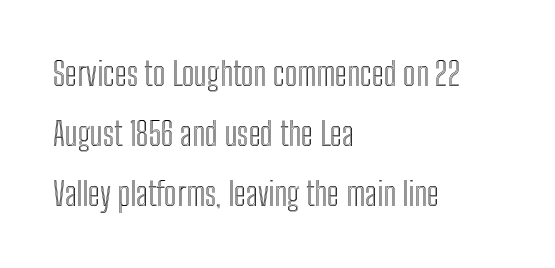
The image shows 33 px condensed type, upright; set left-aligned, line spacing 1.82x, normal letter spacing, not underlined; a medium x-height.
